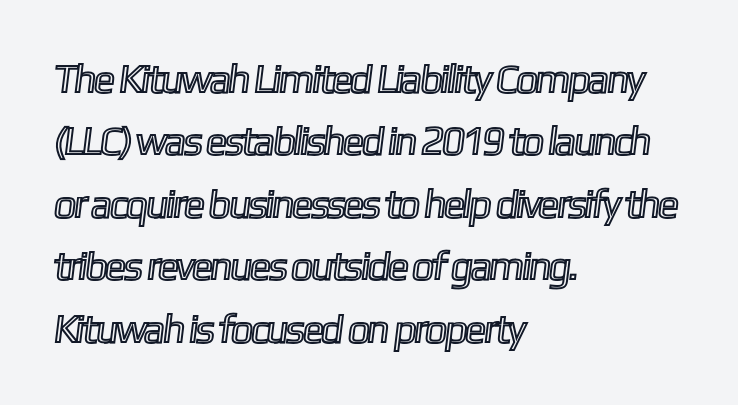
Is the block centered? No — it sits flush against the left margin. Each word holds together tightly as a unit, with standard inter-letter gaps. A typesetter would call this proportional, since set widths differ per character. Check under the words: just untouched page.
